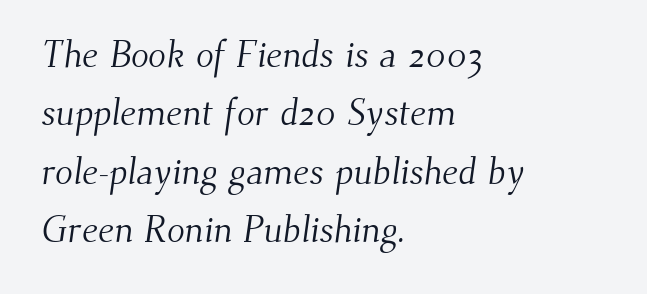
{"serif": "yes", "bold": "no", "weight": "light", "width": "normal", "stroke_contrast": "medium", "x_height": "small", "monospaced": "no", "underline": "no", "align": "left", "line_spacing": "normal", "line_spacing_ratio": 1.58, "letter_spacing": "normal", "letter_spacing_em": 0.0, "glyph_px": 37}
